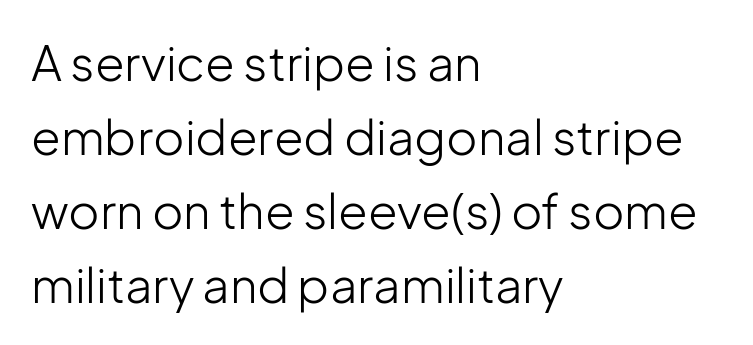
The image shows 48 px light sans-serif type, upright; set left-aligned, normal line spacing (1.54x), normal letter spacing, not underlined; low stroke contrast and a medium x-height.
